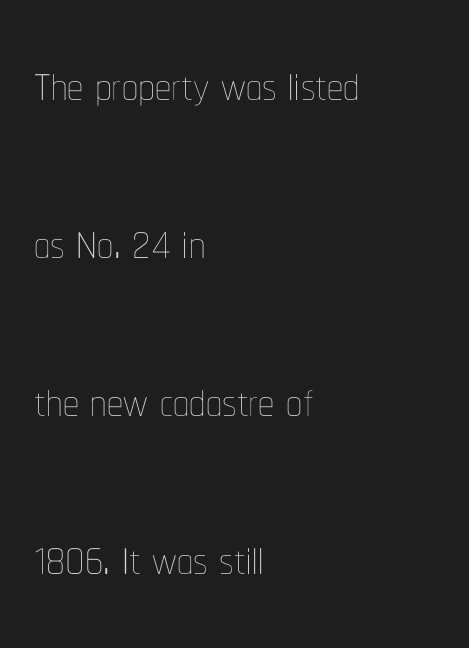
Q: Is the text bold? A: No.
Q: Is the text italic (slanted)? A: No, it is upright.
Q: Is the text underlined? A: No.
Q: How is the paragraph aligned? A: Left-aligned.
Q: Is the spacing between letters normal or unusually wide? A: Normal.
Q: Is the spacing between lines tight, normal or loose? A: Loose.
Q: Width (condensed, normal, or wide)? A: Condensed.
Q: Stroke contrast? A: Low.
Q: x-height? A: Medium.
Q: Monospaced? A: No.
